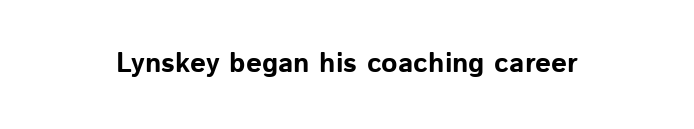
The passage shown is emphatically bold. Observe the ordinary spacing: letters are neighbours, not strangers. Spacing verdict: proportional, widths tailored to each character. The designer went with a sans here, leaving each stem footless. Rule under the text: the space is simply empty.
